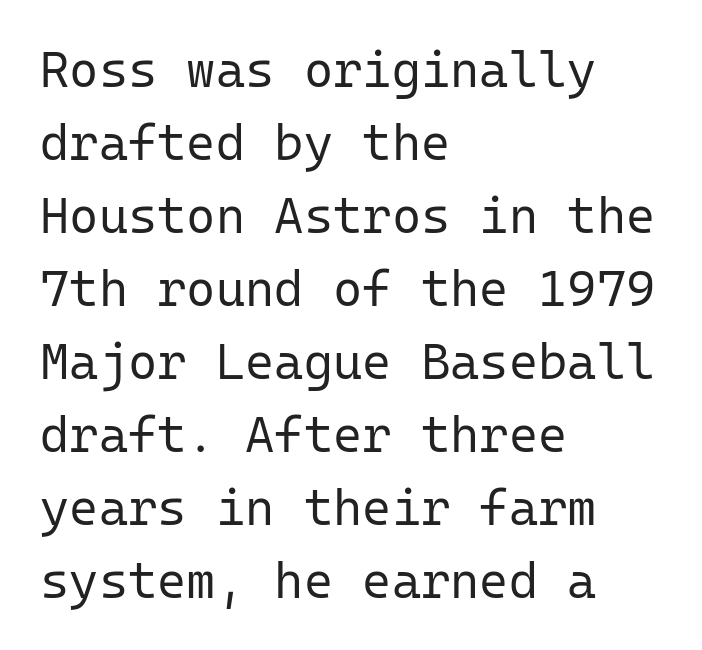
Q: Is the text bold? A: No.
Q: Is the text italic (slanted)? A: No, it is upright.
Q: Is the typeface a serif or a sans-serif typeface? A: Sans-serif.
Q: Is the text underlined? A: No.
Q: How is the paragraph aligned? A: Left-aligned.
Q: Is the spacing between letters normal or unusually wide? A: Normal.
Q: Is the spacing between lines tight, normal or loose? A: Normal.
Q: Width (condensed, normal, or wide)? A: Normal.
Q: Stroke contrast? A: Low.
Q: x-height? A: Medium.
Q: Monospaced? A: Yes.
